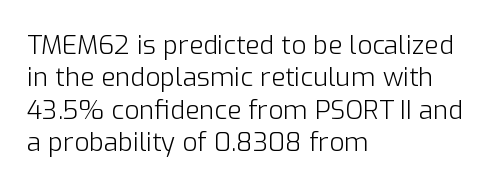
Line spacing here is normal. Nobody touched the tracking dial on this one. Quick note: underline off. Designer's note — italics off, roman on. The lines are quadded left.
